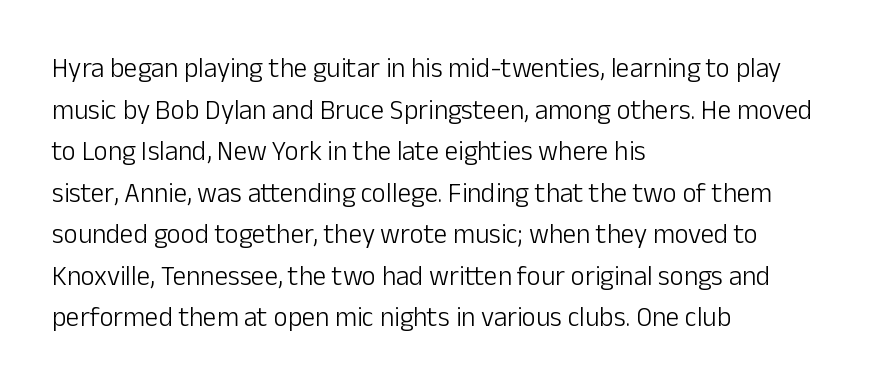
Q: Is the text bold? A: No.
Q: Is the text italic (slanted)? A: No, it is upright.
Q: Is the text underlined? A: No.
Q: How is the paragraph aligned? A: Left-aligned.
Q: Is the spacing between letters normal or unusually wide? A: Normal.
Q: Is the spacing between lines tight, normal or loose? A: Normal.
